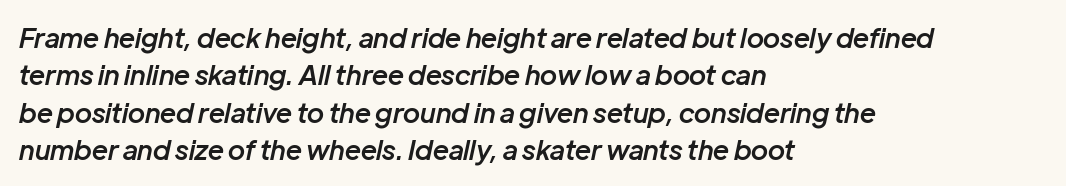
The image shows 27 px text type, italic (leaning right); set left-aligned, normal line spacing (1.38x), normal letter spacing, not underlined.
